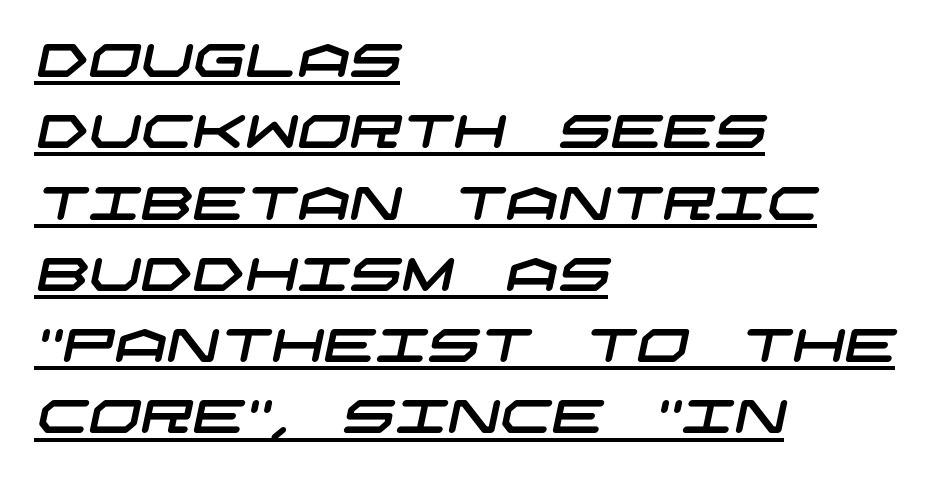
The image shows 46 px wide sans-serif type; set left-aligned, normal line spacing (1.55x), normal letter spacing, underlined; low stroke contrast and a large x-height.
